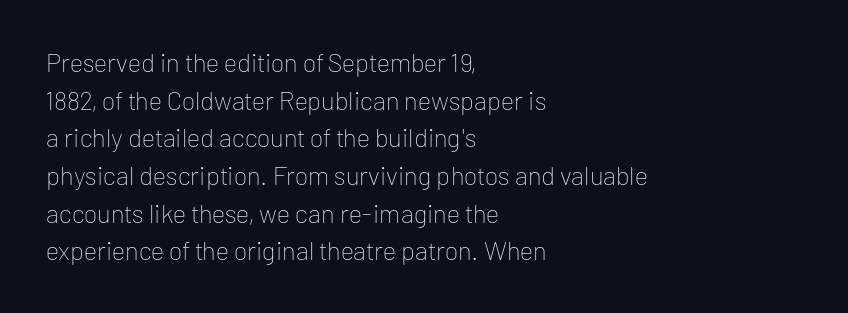
Q: Is the text bold? A: No.
Q: Is the text italic (slanted)? A: No, it is upright.
Q: Is the text underlined? A: No.
Q: How is the paragraph aligned? A: Left-aligned.
Q: Is the spacing between letters normal or unusually wide? A: Normal.
Q: Is the spacing between lines tight, normal or loose? A: Normal.
